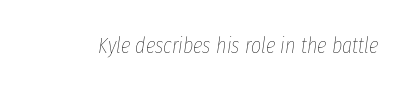
The letterforms sit shoulder to shoulder at normal distance. Each row of text sits above clean, open space. Posture: slanted. Weight: regular or lighter.
